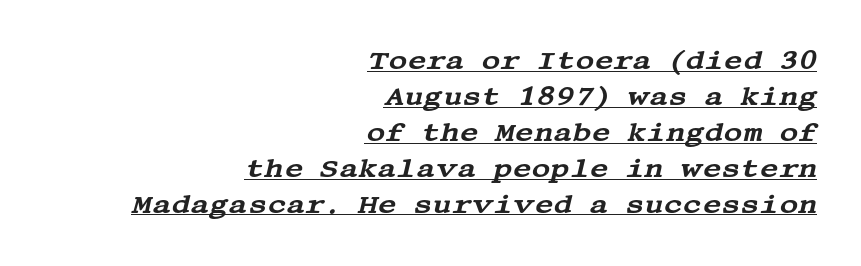
The block of text has a typical density, with ordinary space between rows. Compared with undecorated copy, this sample adds a rule below the words. If you drew a line through each stem, it would be angled. Each line ends at the same right margin while the left side varies. Letter spacing: default.
